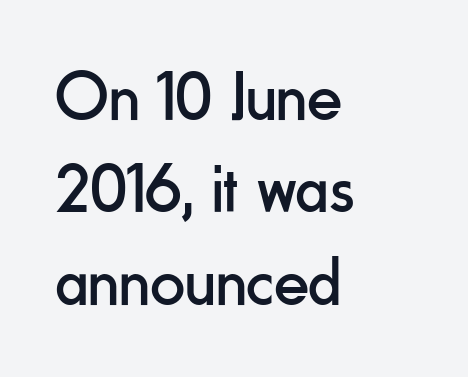
{"serif": "no", "italic": "no", "bold": "no", "weight": "regular", "width": "condensed", "stroke_contrast": "low", "x_height": "small", "monospaced": "no", "underline": "no", "align": "left", "line_spacing": "normal", "line_spacing_ratio": 1.34, "letter_spacing": "normal", "letter_spacing_em": 0.0, "glyph_px": 69}
